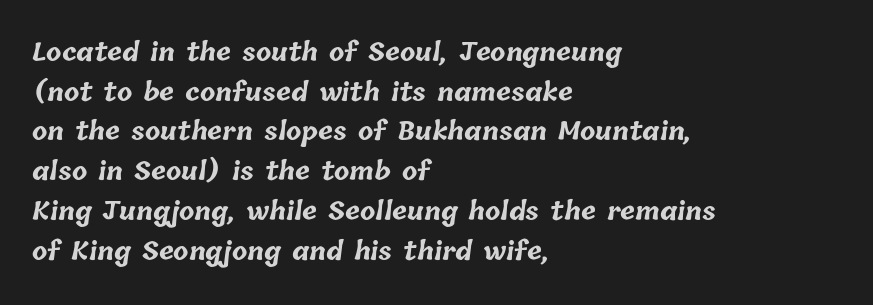
{"bold": "yes", "underline": "no", "align": "left", "line_spacing": "normal", "line_spacing_ratio": 1.59, "letter_spacing": "normal", "letter_spacing_em": 0.0, "glyph_px": 25}
